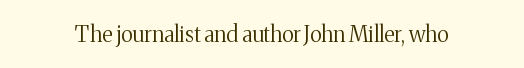
Q: Is the text bold? A: No.
Q: Is the text italic (slanted)? A: No, it is upright.
Q: Is the text underlined? A: No.
Q: Is the spacing between letters normal or unusually wide? A: Normal.
